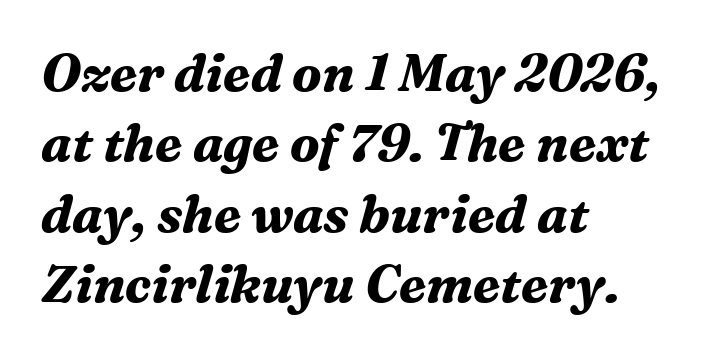
Q: Is the text bold? A: Yes.
Q: Is the text italic (slanted)? A: Yes, it leans right by about 16 degrees.
Q: Is the typeface a serif or a sans-serif typeface? A: Serif.
Q: Is the text underlined? A: No.
Q: How is the paragraph aligned? A: Left-aligned.
Q: Is the spacing between letters normal or unusually wide? A: Normal.
Q: Is the spacing between lines tight, normal or loose? A: Normal.
Q: Width (condensed, normal, or wide)? A: Normal.
Q: Stroke contrast? A: Medium.
Q: x-height? A: Medium.
Q: Monospaced? A: No.
